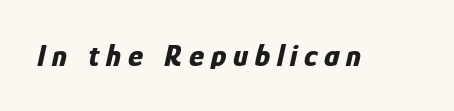
Q: Is the text bold? A: Yes.
Q: Is the text italic (slanted)? A: Yes, it leans right by about 12 degrees.
Q: Is the text underlined? A: No.
Q: Is the spacing between letters normal or unusually wide? A: Unusually wide.
Q: Width (condensed, normal, or wide)? A: Condensed.
Q: Stroke contrast? A: Low.
Q: x-height? A: Medium.
Q: Monospaced? A: No.
